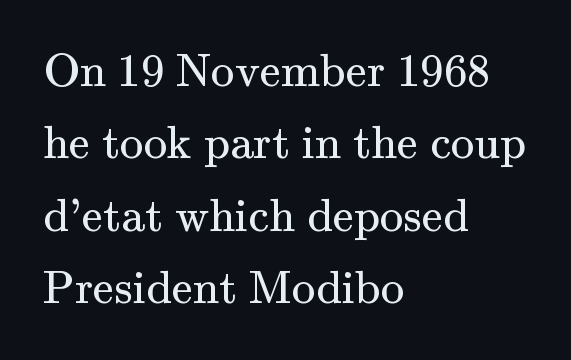
Q: Is the text bold? A: No.
Q: Is the text italic (slanted)? A: No, it is upright.
Q: Is the typeface a serif or a sans-serif typeface? A: Serif.
Q: Is the text underlined? A: No.
Q: How is the paragraph aligned? A: Left-aligned.
Q: Is the spacing between letters normal or unusually wide? A: Normal.
Q: Is the spacing between lines tight, normal or loose? A: Normal.
Q: Width (condensed, normal, or wide)? A: Normal.
Q: Stroke contrast? A: Medium.
Q: x-height? A: Small.
Q: Monospaced? A: No.
